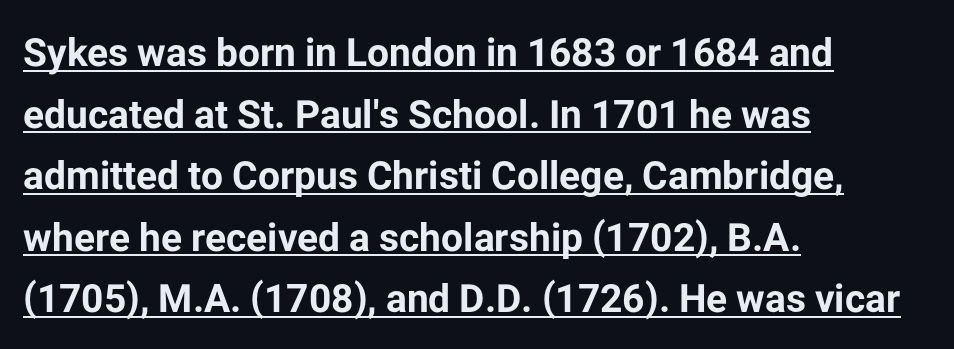
Weight check: bold — yes, fully. These lines are composed in type without serifs. This sample has the flowing, uneven cadence of proportional lettering. This sample is left-justified, so line endings fall wherever the words run out.
